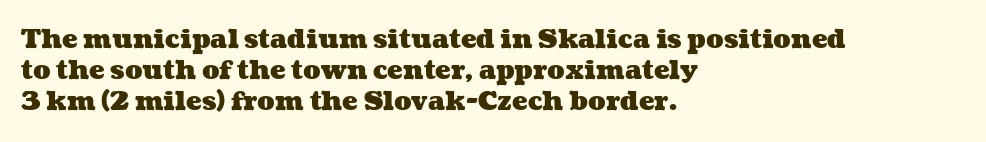
Letters rest on an invisible, unmarked baseline. This sample uses plain, unmodified letter spacing. Students, this is bold: see how much ink each stroke carries. Every row of glyphs begins at an identical x-position on the left.
